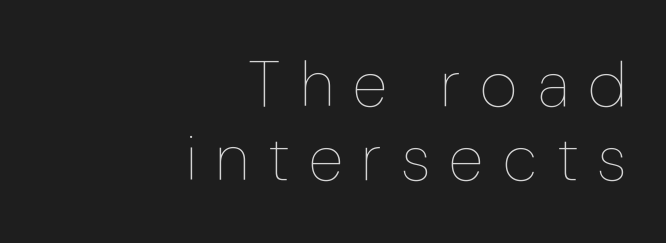
Spacing between characters has been opened up far beyond the box default. Here the designer chose a conventional face with non-uniform glyph widths. Short and long lines alike share a common ending point at right. When letters stand straight like this, we call the style roman or upright.
